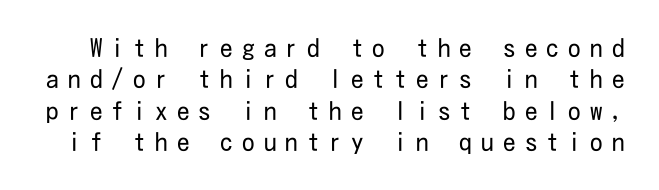
Baseline-to-baseline distance is the conventional proportion of letter height. Nothing heavy about these letters — not bold at all. A clean baseline with only descenders dipping below it. The gaps between neighbouring characters are conspicuously large. A roman cut, with each character standing at attention.
